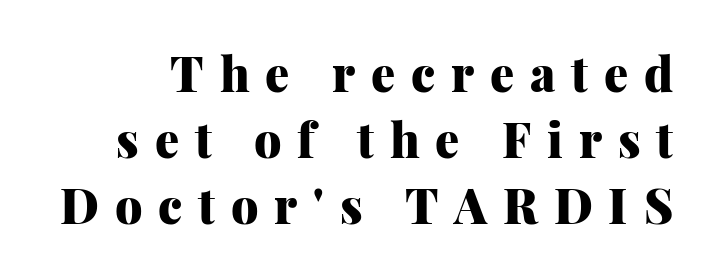
Q: Is the text bold? A: Yes.
Q: Is the text italic (slanted)? A: No, it is upright.
Q: Is the typeface a serif or a sans-serif typeface? A: Serif.
Q: Is the text underlined? A: No.
Q: Is the spacing between letters normal or unusually wide? A: Unusually wide.
Q: Is the spacing between lines tight, normal or loose? A: Normal.
Q: Width (condensed, normal, or wide)? A: Normal.
Q: Stroke contrast? A: Medium.
Q: x-height? A: Medium.
Q: Monospaced? A: No.
